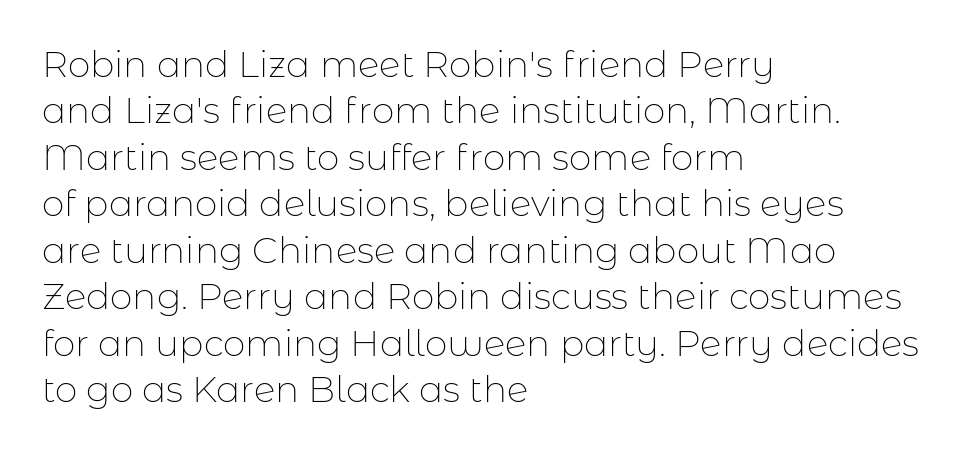
The image shows 36 px thin sans-serif type, upright; set left-aligned, normal line spacing (1.29x), normal letter spacing, not underlined; low stroke contrast and a medium x-height.
